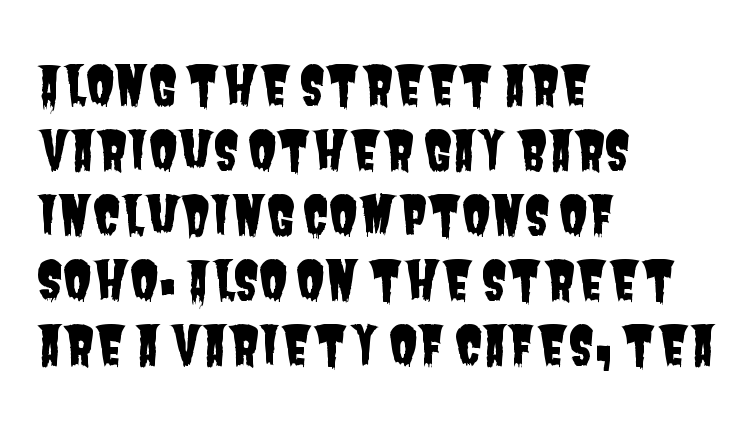
Q: Is the typeface a serif or a sans-serif typeface? A: Sans-serif.
Q: Is the text underlined? A: No.
Q: How is the paragraph aligned? A: Left-aligned.
Q: Is the spacing between letters normal or unusually wide? A: Normal.
Q: Is the spacing between lines tight, normal or loose? A: Normal.
Q: Width (condensed, normal, or wide)? A: Condensed.
Q: Stroke contrast? A: Low.
Q: x-height? A: Large.
Q: Monospaced? A: No.
